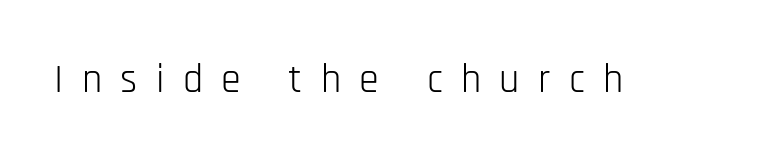
{"serif": "no", "italic": "no", "bold": "no", "weight": "light", "width": "condensed", "stroke_contrast": "low", "x_height": "large", "monospaced": "no", "underline": "no", "letter_spacing": "wide", "letter_spacing_em": 0.46, "glyph_px": 40}
